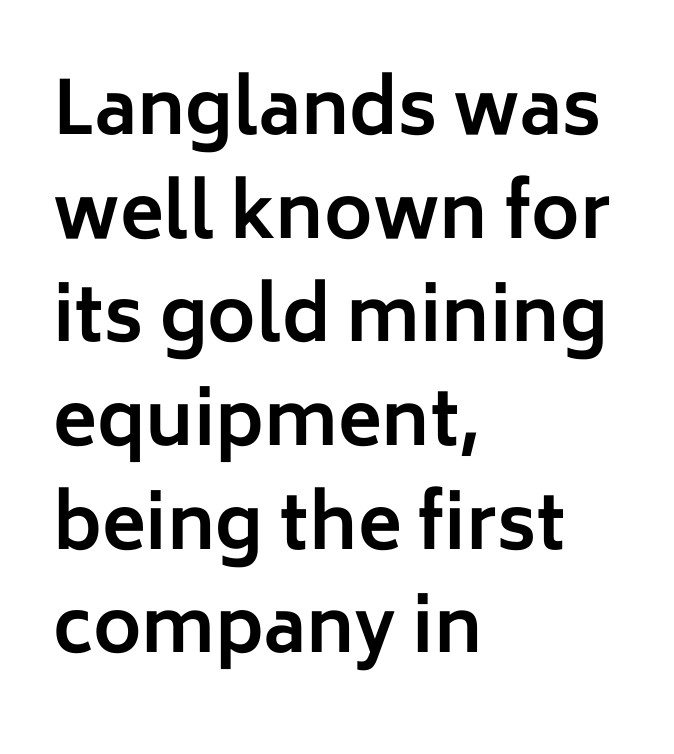
Is the block centered? No — it sits flush against the left margin. Stroke terminals: plain, sans-serif. The space beneath each line is pristine and unruled. The face used here is rendered with its standard letterfit. Varying glyph widths throughout — classic text-font behaviour.
